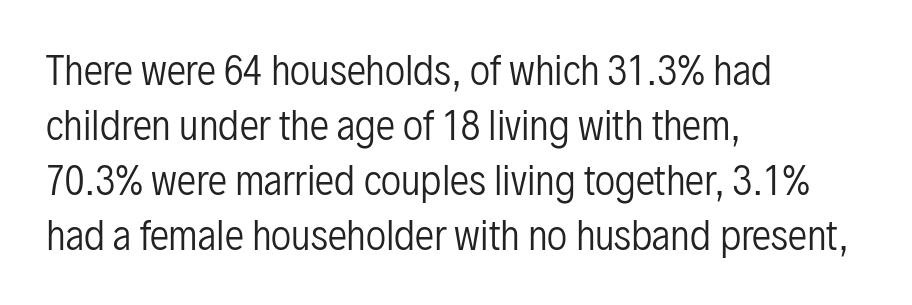
{"serif": "no", "italic": "no", "bold": "no", "weight": "regular", "width": "condensed", "stroke_contrast": "low", "x_height": "medium", "monospaced": "no", "underline": "no", "align": "left", "line_spacing": "normal", "line_spacing_ratio": 1.41, "letter_spacing": "normal", "letter_spacing_em": 0.0, "glyph_px": 39}
